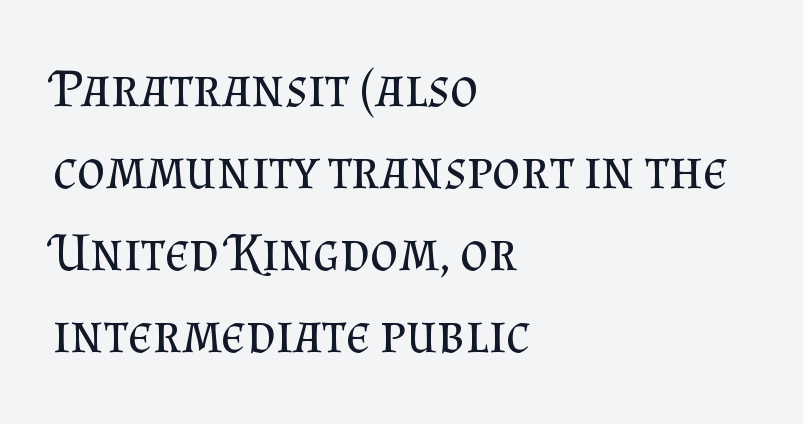
The image shows 55 px regular-weight serif type, upright; set left-aligned, normal line spacing (1.49x), normal letter spacing, not underlined; medium stroke contrast and a small x-height.
